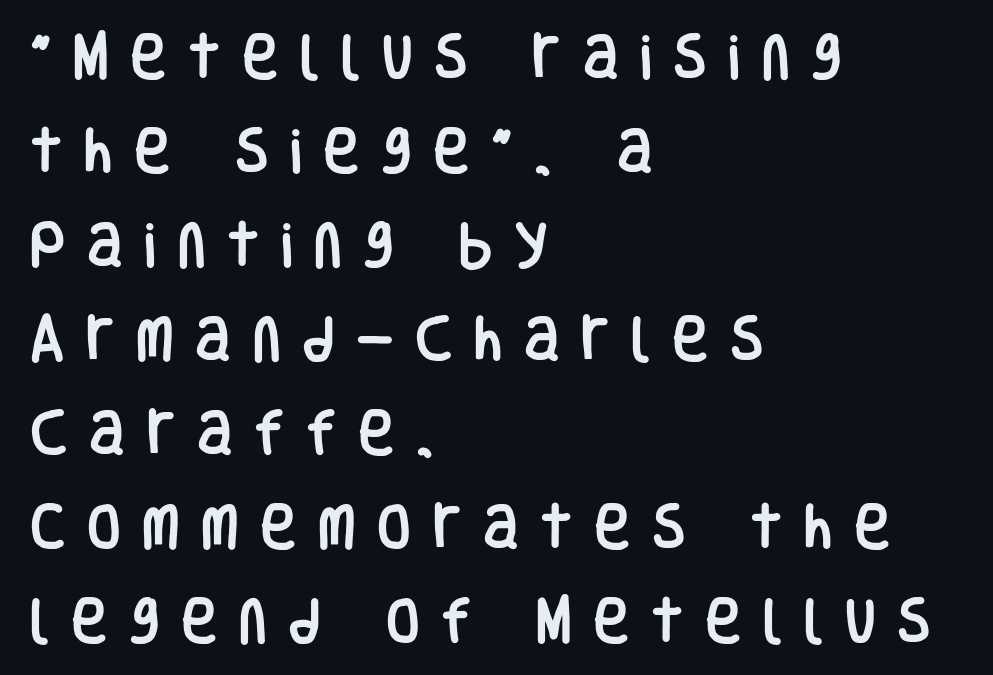
Q: Is the text italic (slanted)? A: No, it is upright.
Q: Is the typeface a serif or a sans-serif typeface? A: Sans-serif.
Q: Is the text underlined? A: No.
Q: How is the paragraph aligned? A: Left-aligned.
Q: Is the spacing between letters normal or unusually wide? A: Unusually wide.
Q: Is the spacing between lines tight, normal or loose? A: Loose.
Q: Width (condensed, normal, or wide)? A: Condensed.
Q: Stroke contrast? A: Low.
Q: x-height? A: Large.
Q: Monospaced? A: No.
